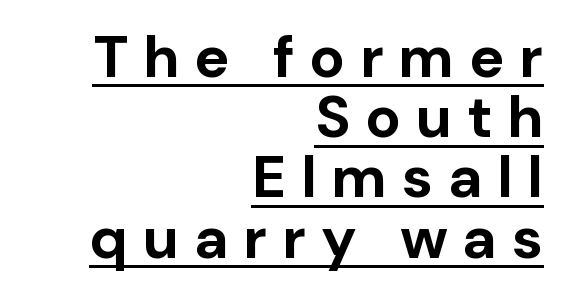
Chunky letters — that's bold for sure. Typographically, this falls in the sans-serif category. The sample's only ornament is a line tracing under the words. The compositor pushed each line to the right boundary.
